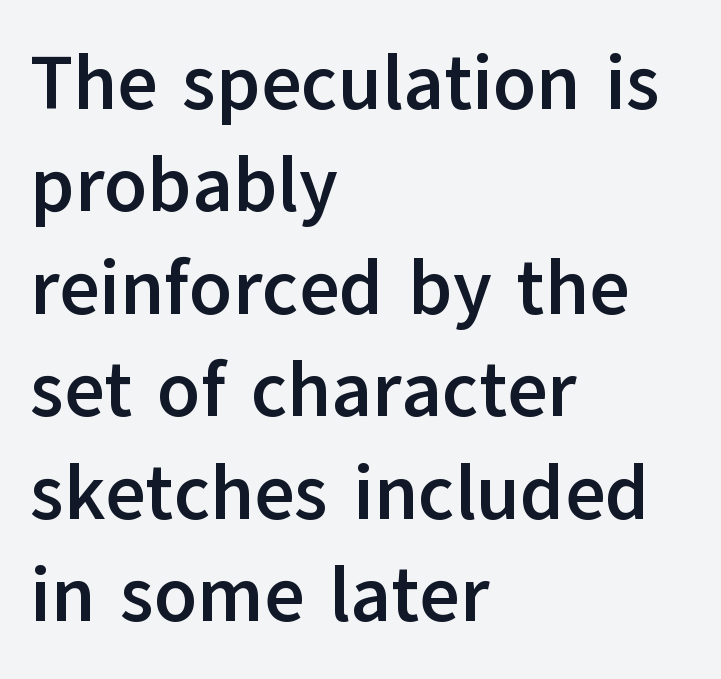
Q: Is the text bold? A: Yes.
Q: Is the text italic (slanted)? A: No, it is upright.
Q: Is the typeface a serif or a sans-serif typeface? A: Sans-serif.
Q: Is the text underlined? A: No.
Q: How is the paragraph aligned? A: Left-aligned.
Q: Is the spacing between letters normal or unusually wide? A: Normal.
Q: Is the spacing between lines tight, normal or loose? A: Normal.
Q: Width (condensed, normal, or wide)? A: Normal.
Q: Stroke contrast? A: Low.
Q: x-height? A: Medium.
Q: Monospaced? A: No.
